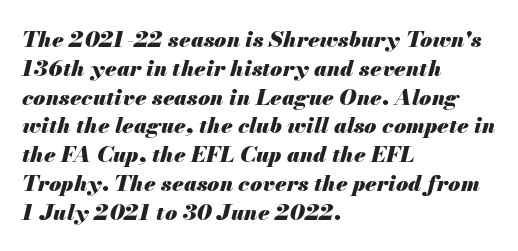
The image shows 22 px bold type, italic (leaning right); set left-aligned, normal line spacing (1.31x), normal letter spacing, not underlined.
